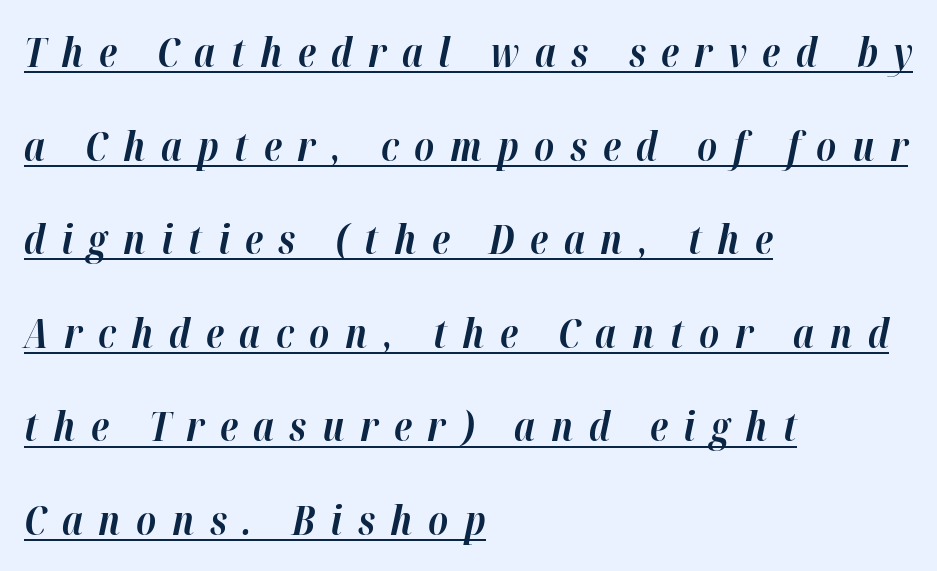
The passage shown has open, widely tracked lettering throughout. The letters are slanted; this is an italic face. Is this a fixed-width face? No — the glyphs have proportional, varying widths. If you measured baseline to baseline, you'd find a long distance. The sample has been set heavy, in full bold. Caption: lettering with a line underneath.
